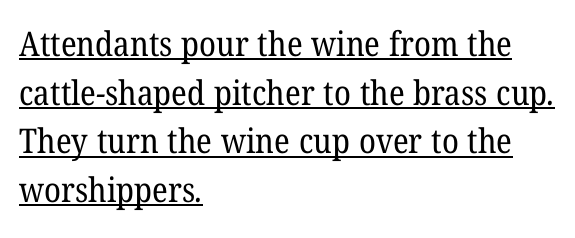
The image shows 34 px regular-weight serif type; set left-aligned, normal line spacing (1.43x), normal letter spacing, underlined; low stroke contrast and a medium x-height.
